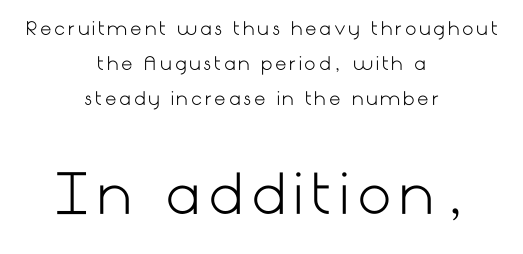
{"serif": "no", "italic": "no", "bold": "no", "weight": "light", "width": "normal", "stroke_contrast": "low", "x_height": "medium", "underline": "no", "align": "center", "line_spacing": "loose", "line_spacing_ratio": 1.95, "larger_block": "second", "size_ratio": 3.0, "glyph_px": 54}
